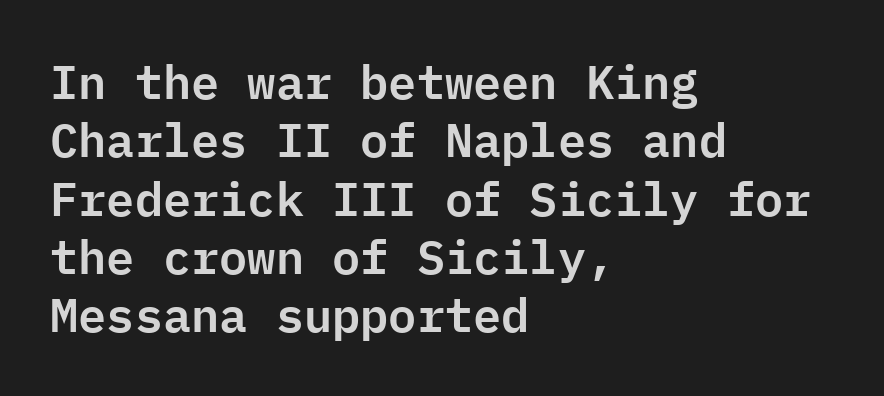
Q: Is the text italic (slanted)? A: No, it is upright.
Q: Is the typeface a serif or a sans-serif typeface? A: Sans-serif.
Q: Is the text underlined? A: No.
Q: How is the paragraph aligned? A: Left-aligned.
Q: Is the spacing between letters normal or unusually wide? A: Normal.
Q: Width (condensed, normal, or wide)? A: Normal.
Q: Stroke contrast? A: Low.
Q: x-height? A: Medium.
Q: Monospaced? A: Yes.
